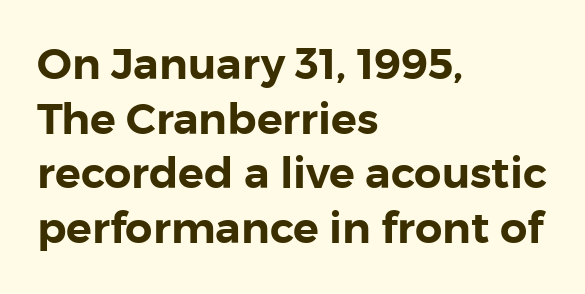
The passage shown is typed in a proportional face where columns would drift. This is roman type, the default non-slanted kind. Nothing unusual about the tracking: characters are spaced as the font intends. Regarding serifs, this sample does without them. Words float on clear page, feet unadorned. The lines in this sample share a left origin and differ only in where they stop.
